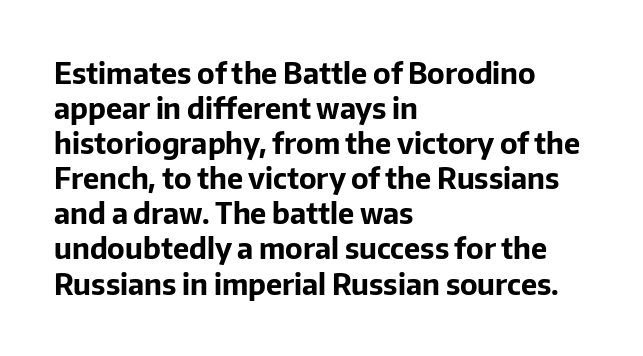
{"serif": "no", "italic": "no", "bold": "yes", "weight": "bold", "width": "normal", "stroke_contrast": "low", "x_height": "medium", "monospaced": "no", "underline": "no", "align": "left", "line_spacing_ratio": 1.21, "letter_spacing": "normal", "letter_spacing_em": 0.0, "glyph_px": 29}
